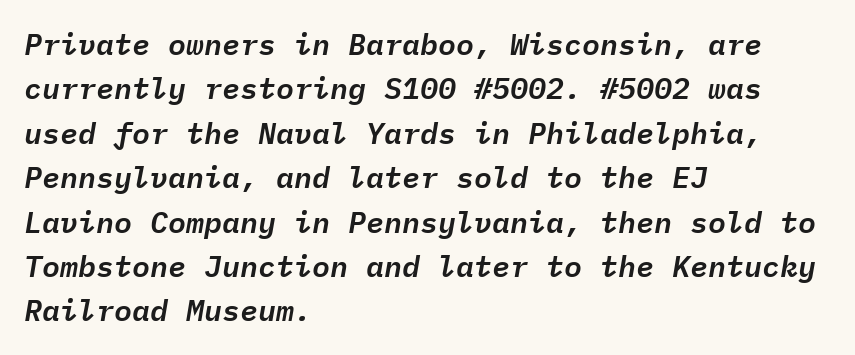
{"italic": "yes", "lean": "right", "slant_degrees": 9, "width": "normal", "stroke_contrast": "low", "x_height": "medium", "monospaced": "yes", "underline": "no", "align": "left", "line_spacing": "normal", "line_spacing_ratio": 1.48, "letter_spacing": "normal", "letter_spacing_em": 0.0, "glyph_px": 30}
